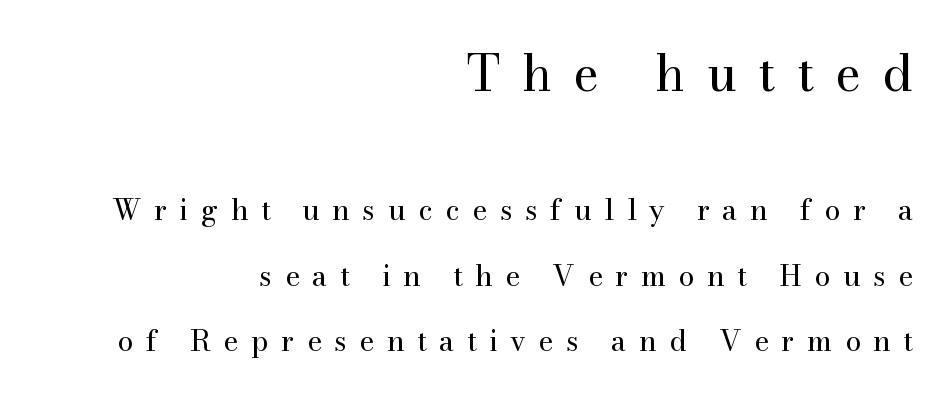
The face used here is proportionally spaced, like ordinary book or web type. Characters follow at a spacing far wider than the type designer built in. The designer went with a serif here, giving each stem small feet. Type size steps down from the first block to the second. Stems here are at most as thick as an everyday book face. A typesetter would call this leading open, well beyond the default.
